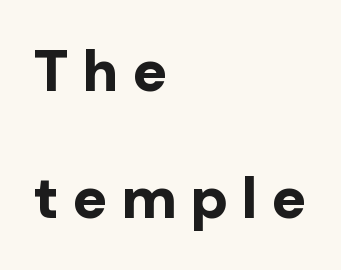
The typesetter chose a ragged-right arrangement here. The glyphs have the mass of a bold cut. Characters remain perfectly vertical along every line. The face used here is proportionally spaced, like ordinary book or web type. You can tell from the bare stems that sans-serif type was used.
